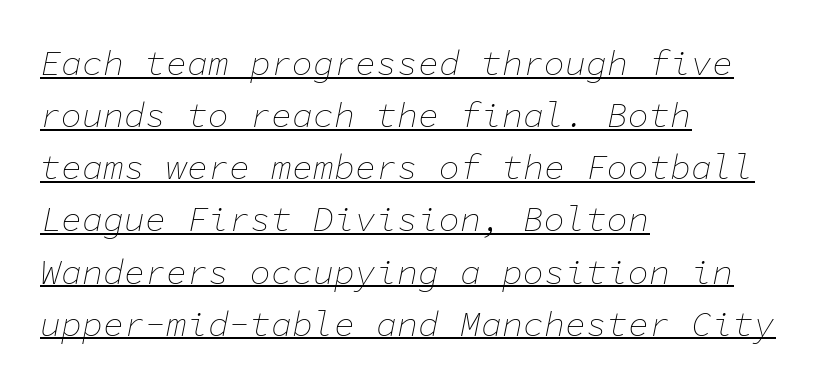
Q: Is the text bold? A: No.
Q: Is the text italic (slanted)? A: Yes, it leans right by about 11 degrees.
Q: Is the text underlined? A: Yes.
Q: How is the paragraph aligned? A: Left-aligned.
Q: Is the spacing between letters normal or unusually wide? A: Normal.
Q: Is the spacing between lines tight, normal or loose? A: Normal.
Q: Width (condensed, normal, or wide)? A: Normal.
Q: Stroke contrast? A: Low.
Q: x-height? A: Medium.
Q: Monospaced? A: Yes.
